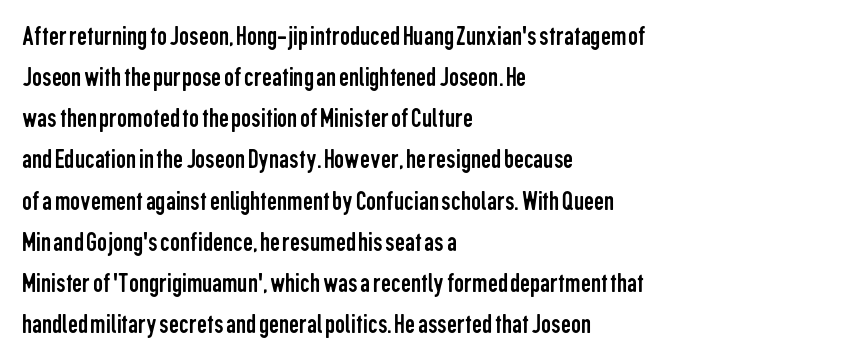
The passage is arranged the way most books set body copy — flush left. In terms of posture, this sample is upright. Nobody drew a line under any word here. Think of a printed novel: that variable character pitch is what you see here. The tracking reads as untouched default to a designer's eye.
